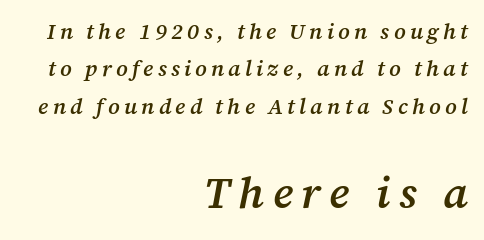
The image shows 44 px semibold serif type, italic (leaning right); set right-aligned, normal line spacing (1.7x), not underlined; the second (bottom) block is 2.0x larger; medium stroke contrast and a medium x-height.
